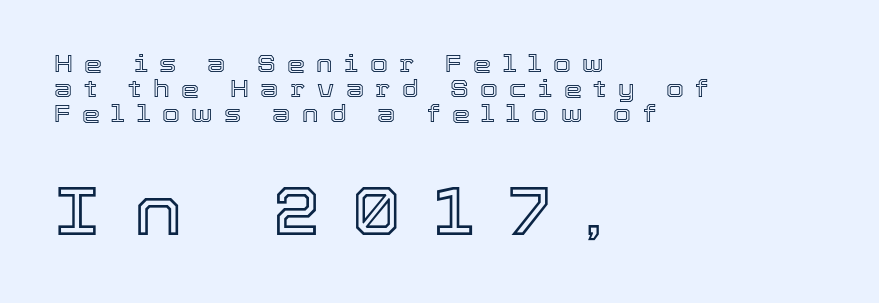
Q: Is the text italic (slanted)? A: No, it is upright.
Q: Is the text underlined? A: No.
Q: How is the paragraph aligned? A: Left-aligned.
Q: Is the spacing between letters normal or unusually wide? A: Unusually wide.
Q: Is the spacing between lines tight, normal or loose? A: Tight.
Q: Which block of text is set in a larger size, the first (top) or the second (bottom)? A: The second (bottom) one.
Q: Width (condensed, normal, or wide)? A: Normal.
Q: x-height? A: Medium.
Q: Monospaced? A: No.
